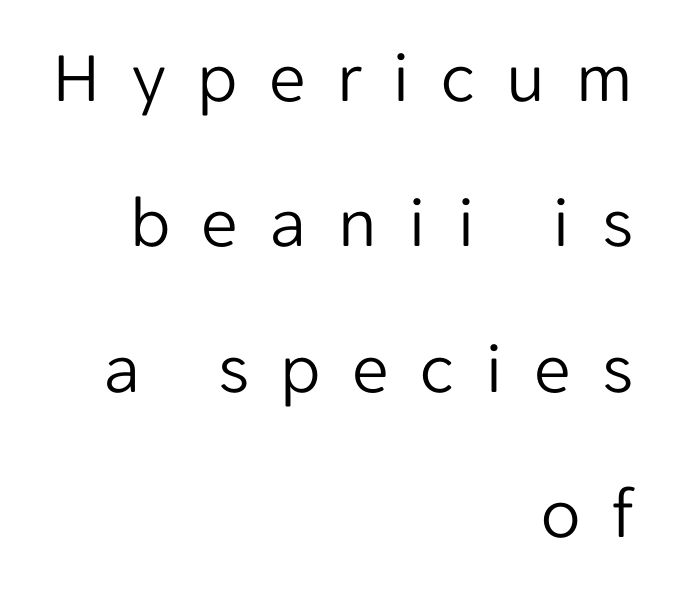
Q: Is the text bold? A: No.
Q: Is the text italic (slanted)? A: No, it is upright.
Q: Is the typeface a serif or a sans-serif typeface? A: Sans-serif.
Q: Is the text underlined? A: No.
Q: How is the paragraph aligned? A: Right-aligned.
Q: Is the spacing between letters normal or unusually wide? A: Unusually wide.
Q: Is the spacing between lines tight, normal or loose? A: Loose.
Q: Width (condensed, normal, or wide)? A: Normal.
Q: Stroke contrast? A: Low.
Q: x-height? A: Medium.
Q: Monospaced? A: No.
